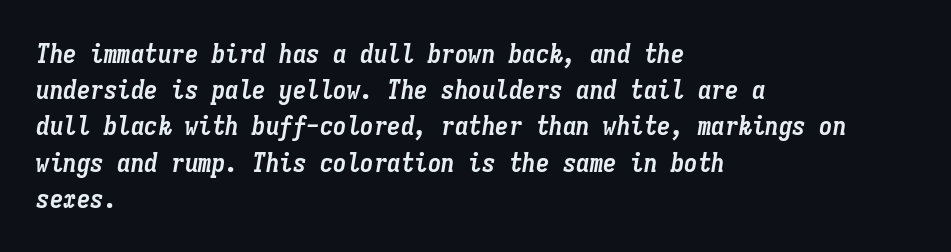
The setting favours the left margin, as ordinary paragraphs usually do. How are the letters spaced? Ordinarily, with no added tracking. Unmarked baselines from the first word to the last. Line spacing here is normal. It's the slanting kind of type.
